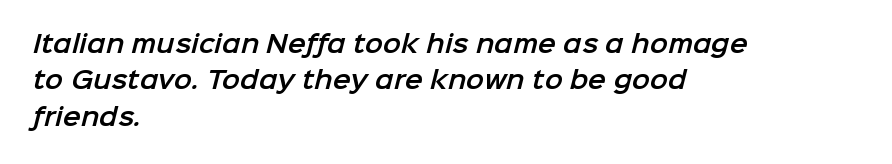
{"underline": "no", "align": "left", "line_spacing": "normal", "line_spacing_ratio": 1.52, "letter_spacing": "normal", "letter_spacing_em": 0.0, "glyph_px": 24}
